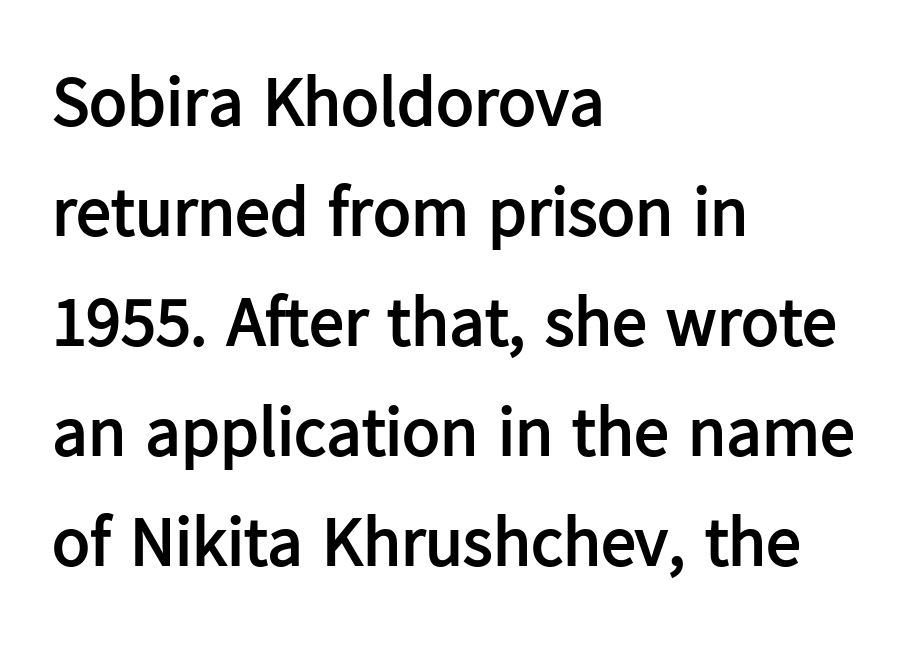
Q: Is the text bold? A: Yes.
Q: Is the text italic (slanted)? A: No, it is upright.
Q: Is the typeface a serif or a sans-serif typeface? A: Sans-serif.
Q: Is the text underlined? A: No.
Q: How is the paragraph aligned? A: Left-aligned.
Q: Is the spacing between letters normal or unusually wide? A: Normal.
Q: Is the spacing between lines tight, normal or loose? A: Normal.
Q: Width (condensed, normal, or wide)? A: Normal.
Q: Stroke contrast? A: Low.
Q: x-height? A: Medium.
Q: Monospaced? A: No.
